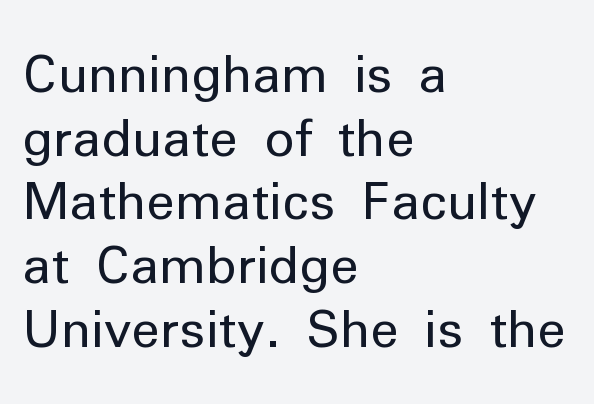
The image shows 51 px regular-weight sans-serif type, upright; set left-aligned, normal line spacing (1.25x), normal letter spacing, not underlined; low stroke contrast and a medium x-height.
